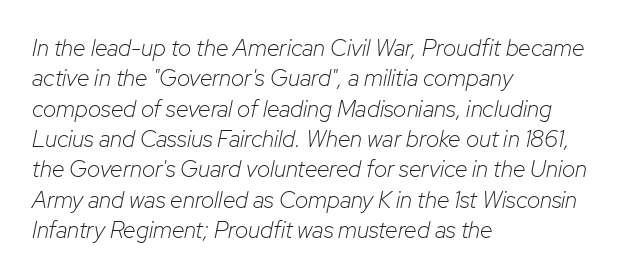
{"italic": "yes", "lean": "right", "slant_degrees": 12, "bold": "no", "underline": "no", "align": "left", "line_spacing": "normal", "line_spacing_ratio": 1.32, "letter_spacing": "normal", "letter_spacing_em": 0.0, "glyph_px": 23}
